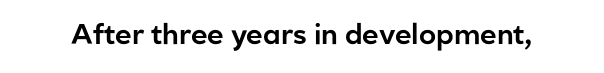
Tracking here is standard; glyphs follow each other at the usual distance. You can tell it's not italic because the verticals are truly vertical. Typographically, this falls in the sans-serif category. The letters advance in unequal steps, a hallmark of proportional type. No word sits above an underline.
